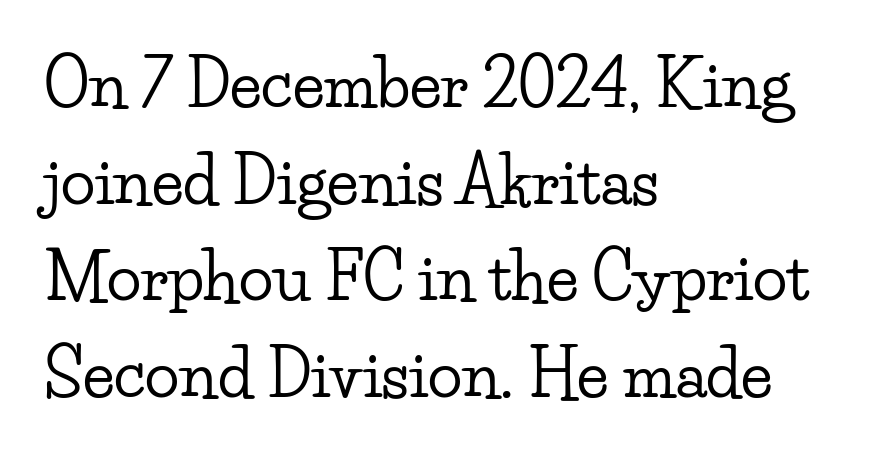
{"serif": "yes", "italic": "no", "width": "wide", "stroke_contrast": "low", "x_height": "small", "monospaced": "no", "underline": "no", "align": "left", "line_spacing": "normal", "line_spacing_ratio": 1.51, "letter_spacing": "normal", "letter_spacing_em": 0.0, "glyph_px": 64}
